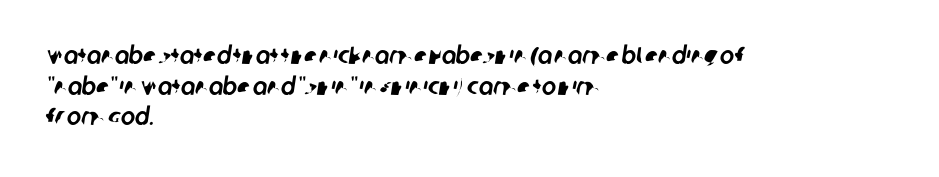
Q: Is the text underlined? A: No.
Q: How is the paragraph aligned? A: Left-aligned.
Q: Is the spacing between letters normal or unusually wide? A: Normal.
Q: Is the spacing between lines tight, normal or loose? A: Normal.
